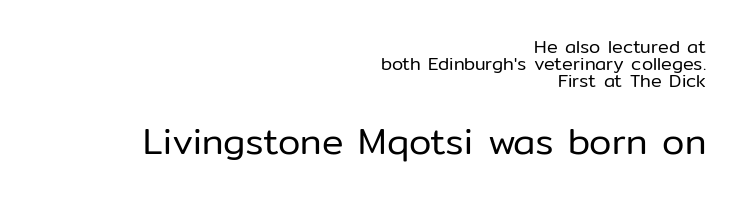
The image shows 36 px regular-weight sans-serif type, upright; set right-aligned, tight line spacing (0.95x), normal letter spacing, not underlined; the second (bottom) block is 2.0x larger; low stroke contrast and a medium x-height.
